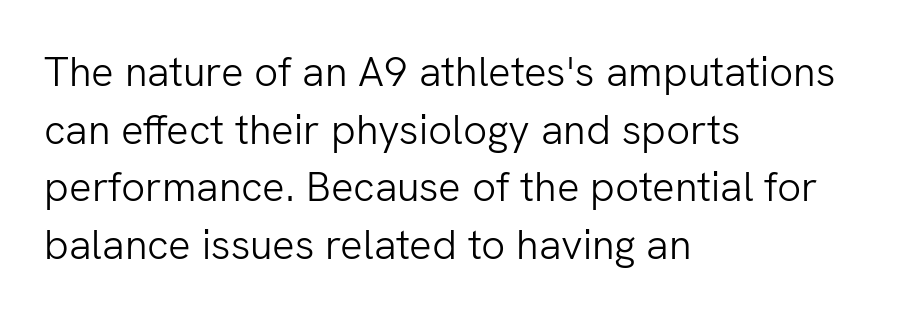
The image shows 42 px light sans-serif type, upright; set left-aligned, normal line spacing (1.37x), normal letter spacing, not underlined; low stroke contrast and a medium x-height.
